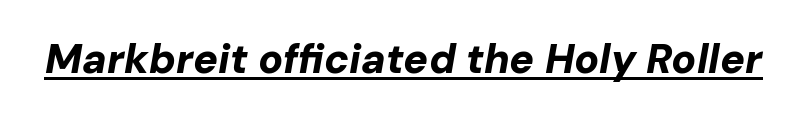
Q: Is the text bold? A: Yes.
Q: Is the text italic (slanted)? A: Yes, it leans right by about 10 degrees.
Q: Is the text underlined? A: Yes.
Q: Is the spacing between letters normal or unusually wide? A: Normal.
Q: Width (condensed, normal, or wide)? A: Normal.
Q: Stroke contrast? A: Low.
Q: x-height? A: Medium.
Q: Monospaced? A: No.
